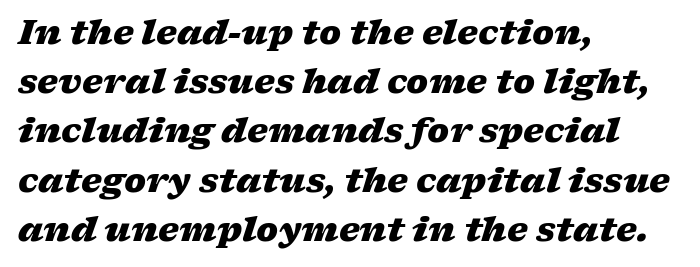
No word sits above an underline. The passage shown has conventional tracking throughout. These lines sit exactly where default settings would place them. This sample has the flowing, uneven cadence of proportional lettering. A student would call this left alignment; a typographer would say flush left, rag right. An italicized treatment has been applied to the whole sample.
